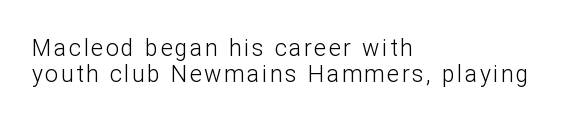
Q: Is the text bold? A: No.
Q: Is the text italic (slanted)? A: No, it is upright.
Q: Is the text underlined? A: No.
Q: How is the paragraph aligned? A: Left-aligned.
Q: Is the spacing between lines tight, normal or loose? A: Tight.
